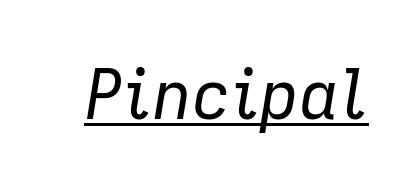
Look at the tracking — it's just the regular setting, nothing added. A typesetter would call this proportional, since set widths differ per character. Compared with ordinary roman type, these characters are visibly tilted. These glyphs show unthickened strokes, regular width or finer.
